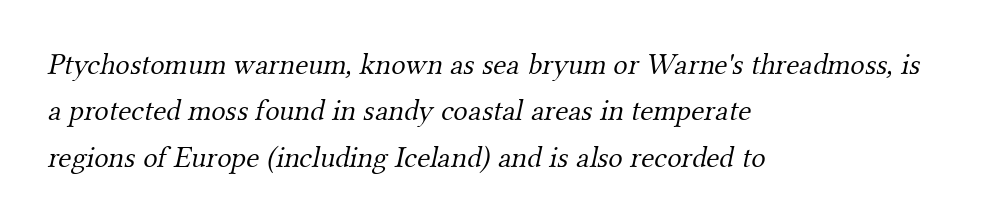
{"serif": "yes", "bold": "no", "weight": "light", "width": "normal", "stroke_contrast": "medium", "x_height": "small", "monospaced": "no", "underline": "no", "align": "left", "line_spacing": "normal", "line_spacing_ratio": 1.55, "letter_spacing": "normal", "letter_spacing_em": 0.0, "glyph_px": 30}
